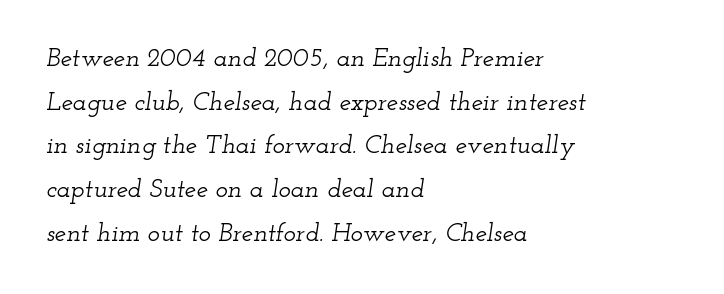
{"italic": "yes", "lean": "right", "slant_degrees": 12, "underline": "no", "align": "left", "line_spacing": "normal", "line_spacing_ratio": 1.68, "letter_spacing": "normal", "letter_spacing_em": 0.0, "glyph_px": 26}
